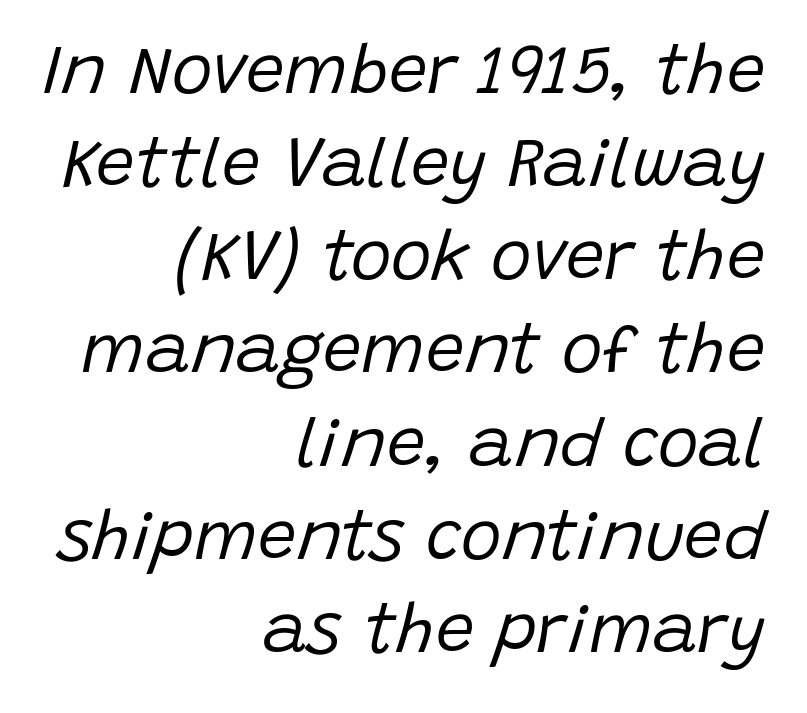
Q: Is the text bold? A: No.
Q: Is the text italic (slanted)? A: Yes, it leans right by about 15 degrees.
Q: Is the text underlined? A: No.
Q: How is the paragraph aligned? A: Right-aligned.
Q: Is the spacing between letters normal or unusually wide? A: Normal.
Q: Is the spacing between lines tight, normal or loose? A: Normal.
Q: Width (condensed, normal, or wide)? A: Normal.
Q: Stroke contrast? A: Low.
Q: x-height? A: Large.
Q: Monospaced? A: No.
